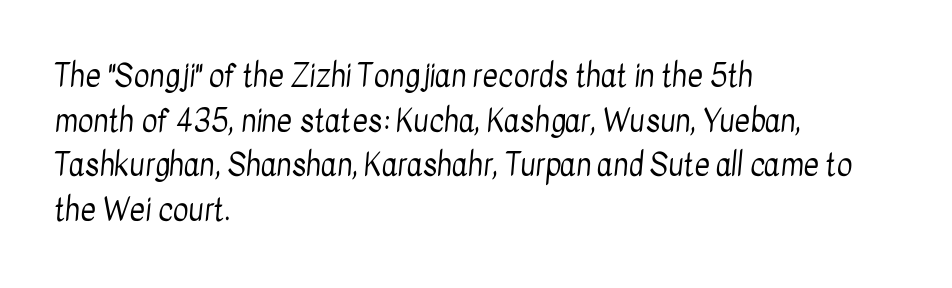
The image shows 30 px regular-weight, condensed sans-serif type; set left-aligned, normal line spacing (1.49x), normal letter spacing, not underlined; low stroke contrast and a medium x-height.
